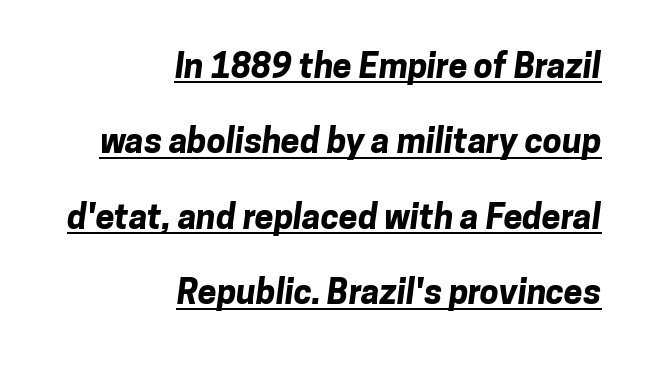
Q: Is the text bold? A: Yes.
Q: Is the typeface a serif or a sans-serif typeface? A: Sans-serif.
Q: Is the text underlined? A: Yes.
Q: How is the paragraph aligned? A: Right-aligned.
Q: Is the spacing between letters normal or unusually wide? A: Normal.
Q: Is the spacing between lines tight, normal or loose? A: Loose.
Q: Width (condensed, normal, or wide)? A: Normal.
Q: Stroke contrast? A: Low.
Q: x-height? A: Medium.
Q: Monospaced? A: No.
